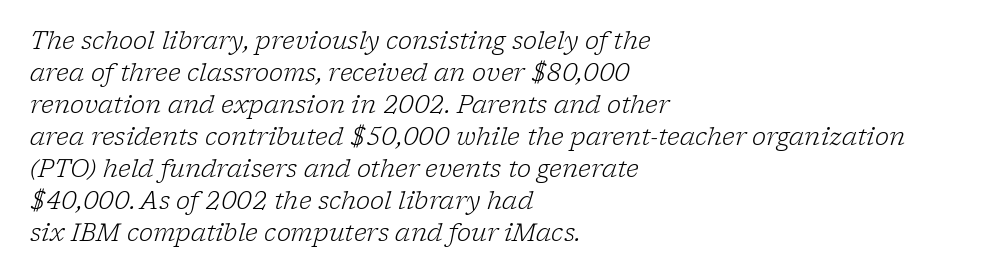
Q: Is the text bold? A: No.
Q: Is the text italic (slanted)? A: Yes, it leans right by about 17 degrees.
Q: Is the text underlined? A: No.
Q: How is the paragraph aligned? A: Left-aligned.
Q: Is the spacing between letters normal or unusually wide? A: Normal.
Q: Is the spacing between lines tight, normal or loose? A: Normal.
